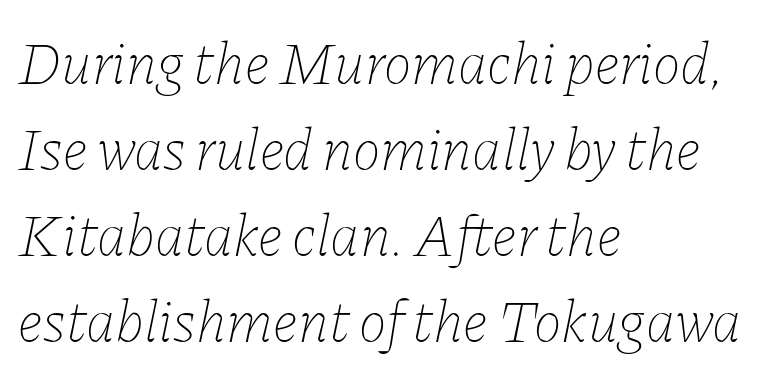
{"italic": "yes", "lean": "right", "slant_degrees": 11, "bold": "no", "weight": "thin", "width": "normal", "stroke_contrast": "low", "x_height": "medium", "monospaced": "no", "underline": "no", "align": "left", "line_spacing": "normal", "line_spacing_ratio": 1.46, "letter_spacing": "normal", "letter_spacing_em": 0.0, "glyph_px": 59}
